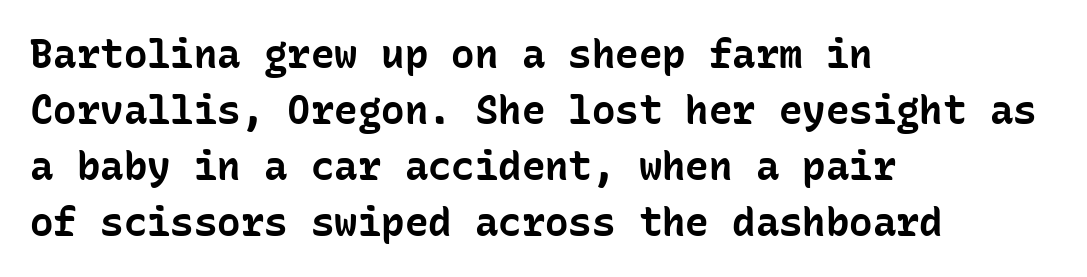
The image shows 39 px bold sans-serif type, upright, monospaced; set left-aligned, normal line spacing (1.44x), normal letter spacing, not underlined; low stroke contrast and a medium x-height.
